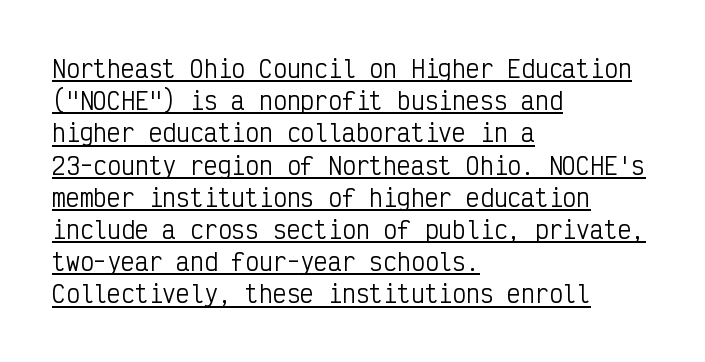
Q: Is the text bold? A: No.
Q: Is the text italic (slanted)? A: No, it is upright.
Q: Is the text underlined? A: Yes.
Q: How is the paragraph aligned? A: Left-aligned.
Q: Is the spacing between letters normal or unusually wide? A: Normal.
Q: Is the spacing between lines tight, normal or loose? A: Normal.
